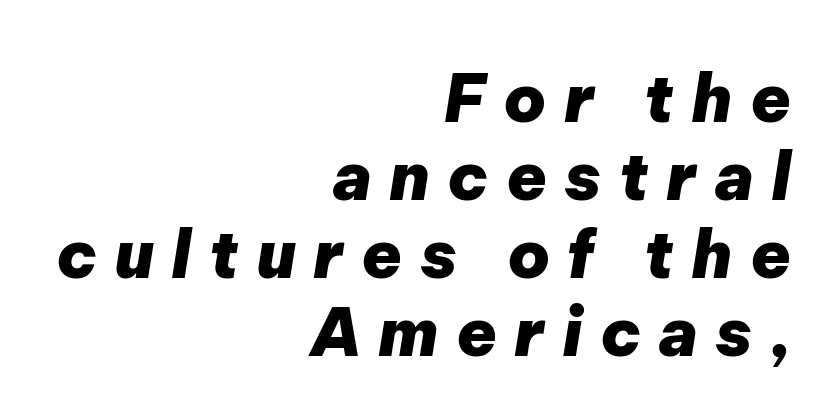
Students, this is bold: see how much ink each stroke carries. Each word looks stretched out because of the extra space between its letters. These lines stack with their right ends in a neat column. Rule under the text: the space is simply empty. Each letter keeps its own natural width here, so spacing adapts to shape.
